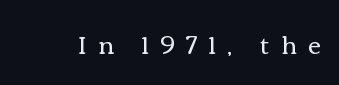
The image shows 25 px text type, upright; set unusually wide letter spacing (+0.46 em), not underlined.
